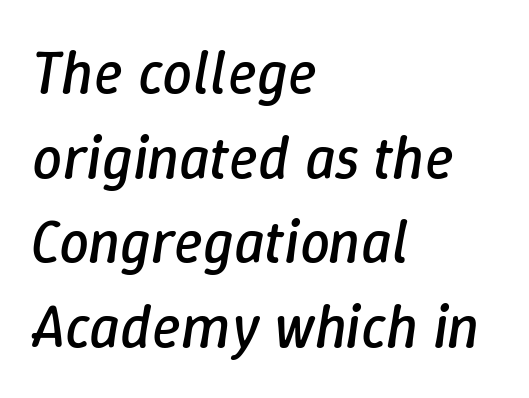
{"italic": "yes", "lean": "right", "slant_degrees": 9, "bold": "no", "weight": "regular", "width": "normal", "stroke_contrast": "low", "x_height": "medium", "monospaced": "no", "underline": "no", "align": "left", "line_spacing": "normal", "line_spacing_ratio": 1.41, "letter_spacing": "normal", "letter_spacing_em": 0.0, "glyph_px": 60}
